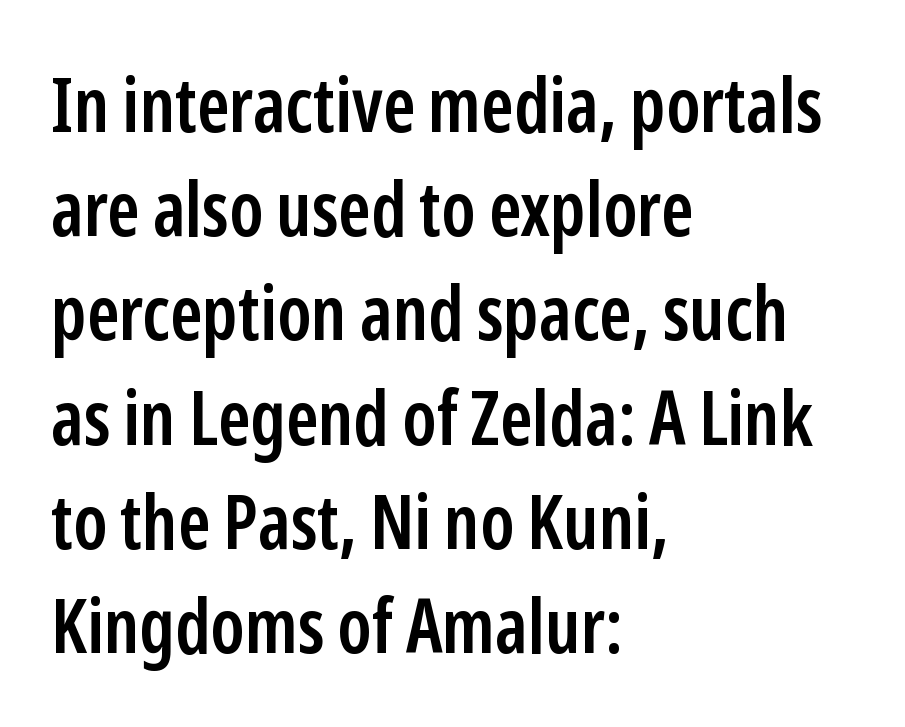
Q: Is the text bold? A: Semi-bold.
Q: Is the text italic (slanted)? A: No, it is upright.
Q: Is the typeface a serif or a sans-serif typeface? A: Sans-serif.
Q: Is the text underlined? A: No.
Q: How is the paragraph aligned? A: Left-aligned.
Q: Is the spacing between letters normal or unusually wide? A: Normal.
Q: Is the spacing between lines tight, normal or loose? A: Normal.
Q: Width (condensed, normal, or wide)? A: Condensed.
Q: Stroke contrast? A: Low.
Q: x-height? A: Medium.
Q: Monospaced? A: No.
